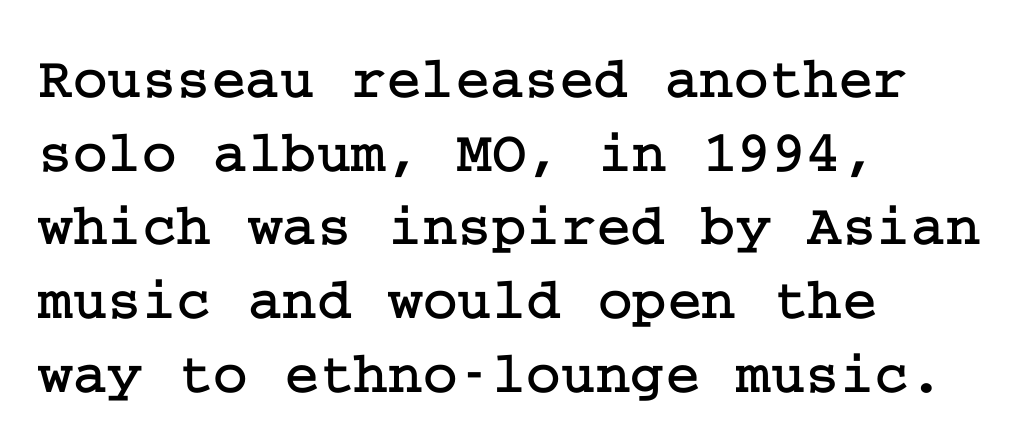
Q: Is the text italic (slanted)? A: No, it is upright.
Q: Is the typeface a serif or a sans-serif typeface? A: Serif.
Q: Is the text underlined? A: No.
Q: How is the paragraph aligned? A: Left-aligned.
Q: Is the spacing between letters normal or unusually wide? A: Normal.
Q: Is the spacing between lines tight, normal or loose? A: Normal.
Q: Width (condensed, normal, or wide)? A: Normal.
Q: Stroke contrast? A: Low.
Q: x-height? A: Medium.
